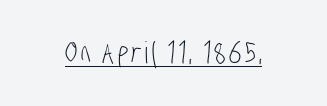
Q: Is the text bold? A: No.
Q: Is the typeface a serif or a sans-serif typeface? A: Sans-serif.
Q: Is the text underlined? A: Yes.
Q: Width (condensed, normal, or wide)? A: Condensed.
Q: Stroke contrast? A: Low.
Q: x-height? A: Large.
Q: Monospaced? A: No.
